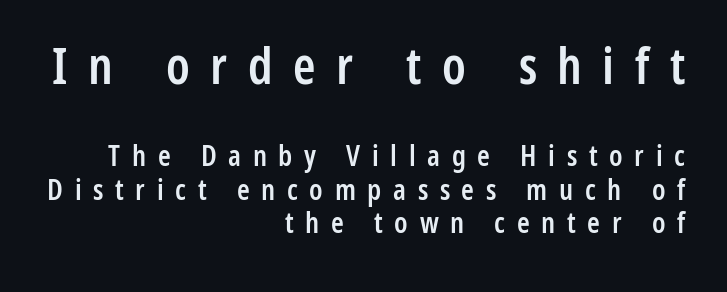
The rag falls on the left side of this text block. The passage shown is typed in a proportional face where columns would drift. If you squint, the top block still reads clearly — it's the larger of the two. Emphasis by weight is partial: semibold.
